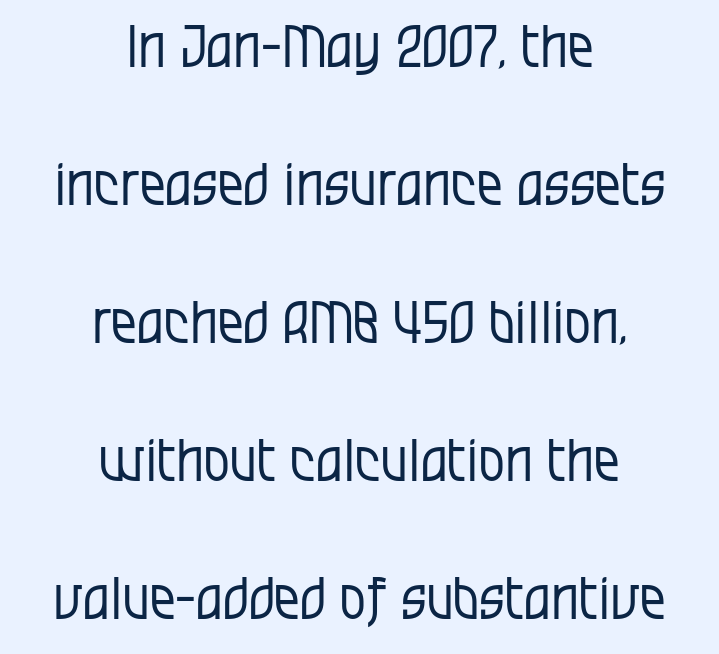
Summary of weight: not heavy and not bold. Are there feet on the stems? There aren't — it's a sans. The rendering uses natural spacing where letterforms have individual widths. Look at the tracking — it's just the regular setting, nothing added. Bare-footed words on every line.
